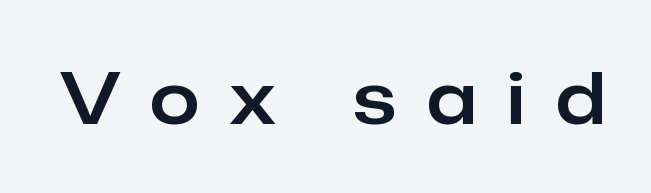
Q: Is the text italic (slanted)? A: No, it is upright.
Q: Is the typeface a serif or a sans-serif typeface? A: Sans-serif.
Q: Is the text underlined? A: No.
Q: Is the spacing between letters normal or unusually wide? A: Unusually wide.
Q: Width (condensed, normal, or wide)? A: Normal.
Q: Stroke contrast? A: Low.
Q: x-height? A: Medium.
Q: Monospaced? A: No.
